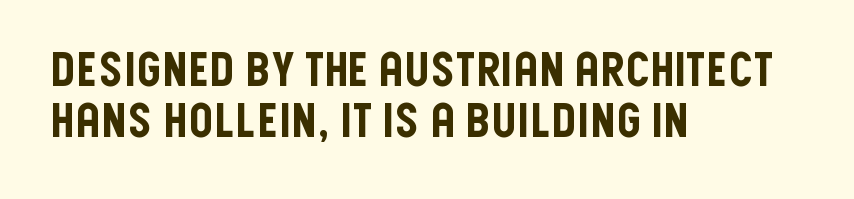
Successive baselines arrive quickly, one right under another. The glyphs are unaccompanied by any horizontal stroke below them. The passage is arranged the way most books set body copy — flush left. Varying glyph widths throughout — classic text-font behaviour.
